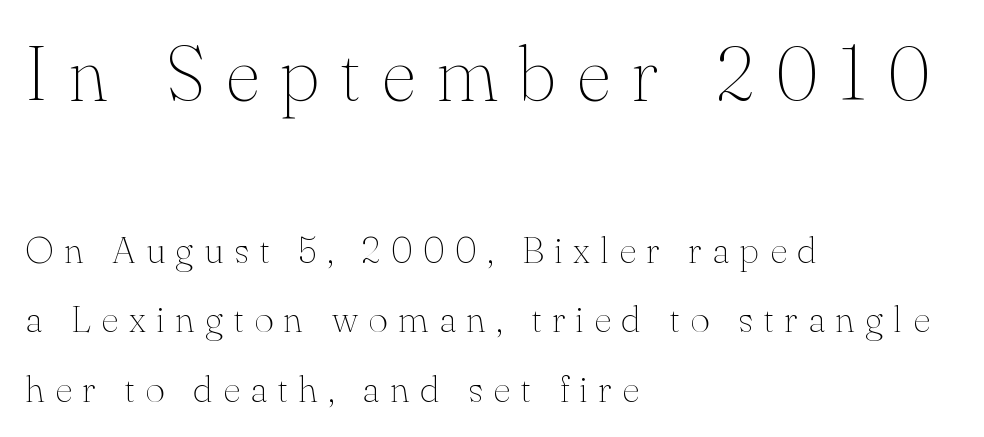
No heavy texture on the line: the type isn't bold. Are there feet on the stems? There are — it's a serif. Look at the tracking — it's clearly loosened, letters drifting apart. Only glyphs here, with clear space below each row. Reading top to bottom, the characters get smaller at the block break.
